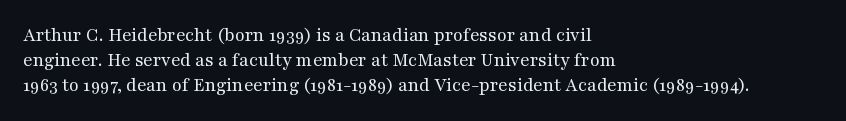
{"italic": "no", "bold": "no", "underline": "no", "align": "left", "line_spacing_ratio": 1.24, "letter_spacing": "normal", "letter_spacing_em": 0.0, "glyph_px": 20}
